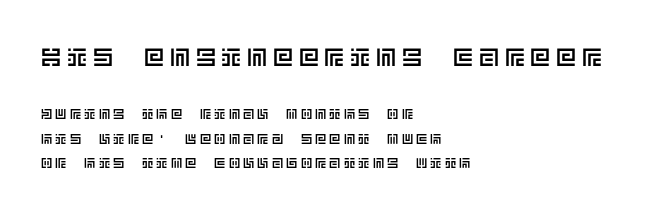
The string is rendered with underlining switched off. Which chunk is bigger? The first one — the top block dwarfs the bottom. Unlike italic type, these characters show no tilt at all. This sample is left-justified, so line endings fall wherever the words run out.
